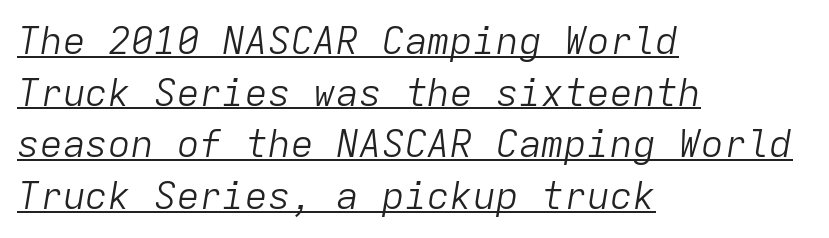
{"italic": "yes", "lean": "right", "slant_degrees": 9, "bold": "no", "weight": "light", "width": "normal", "stroke_contrast": "low", "x_height": "medium", "monospaced": "yes", "underline": "yes", "align": "left", "line_spacing": "normal", "line_spacing_ratio": 1.36, "letter_spacing": "normal", "letter_spacing_em": 0.0, "glyph_px": 38}
